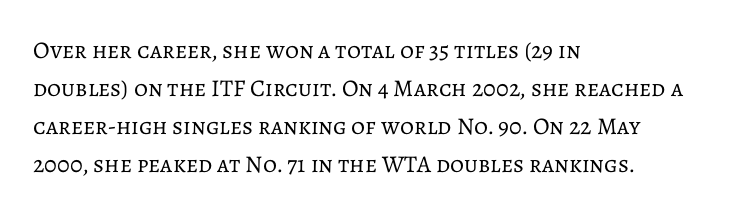
The image shows 24 px text type, upright; set left-aligned, normal line spacing (1.58x), normal letter spacing, not underlined.
